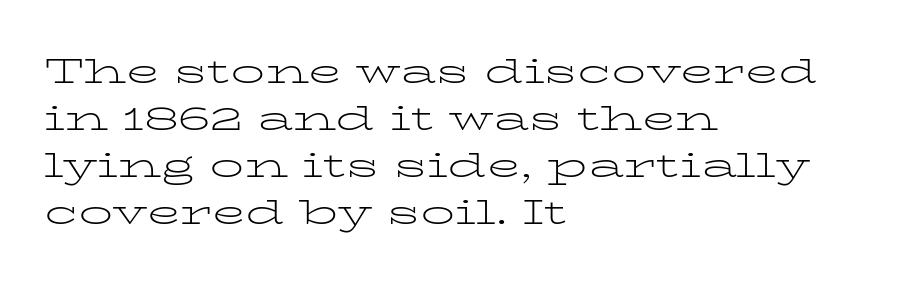
{"serif": "yes", "italic": "no", "bold": "no", "weight": "light", "width": "wide", "stroke_contrast": "low", "x_height": "medium", "monospaced": "no", "underline": "no", "align": "left", "line_spacing": "normal", "line_spacing_ratio": 1.38, "letter_spacing": "normal", "letter_spacing_em": 0.0, "glyph_px": 34}
